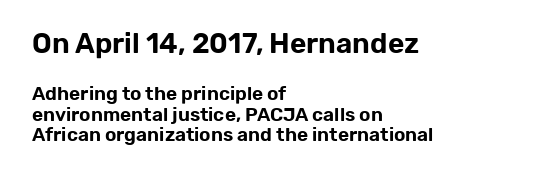
The first block has been scaled up relative to the second. The letters sit at their default tracking, neither squeezed nor spread. Closely set lines give the paragraph a compact silhouette. Is there any slant? The stems are plumb. Stroke terminals: plain, sans-serif.
